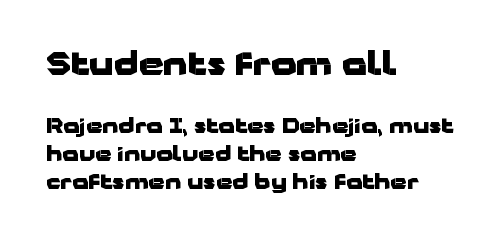
Q: Is the text bold? A: Yes.
Q: Is the text italic (slanted)? A: No, it is upright.
Q: Is the typeface a serif or a sans-serif typeface? A: Sans-serif.
Q: Is the text underlined? A: No.
Q: How is the paragraph aligned? A: Left-aligned.
Q: Is the spacing between letters normal or unusually wide? A: Normal.
Q: Is the spacing between lines tight, normal or loose? A: Normal.
Q: Which block of text is set in a larger size, the first (top) or the second (bottom)? A: The first (top) one.
Q: Width (condensed, normal, or wide)? A: Wide.
Q: Stroke contrast? A: Low.
Q: x-height? A: Medium.
Q: Monospaced? A: No.
